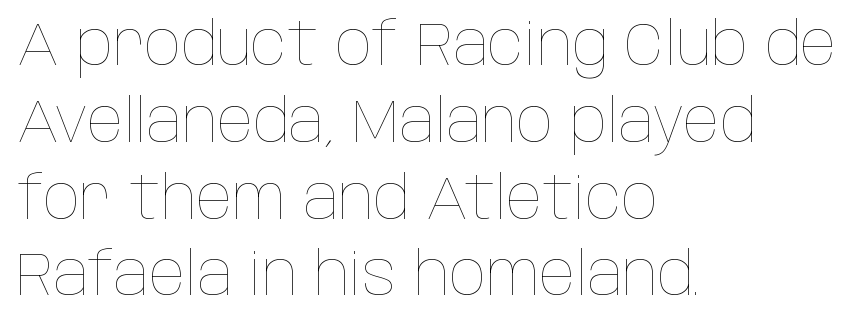
{"italic": "no", "bold": "no", "weight": "thin", "width": "condensed", "stroke_contrast": "low", "x_height": "large", "monospaced": "no", "underline": "no", "align": "left", "line_spacing": "normal", "line_spacing_ratio": 1.28, "letter_spacing": "normal", "letter_spacing_em": 0.0, "glyph_px": 60}
